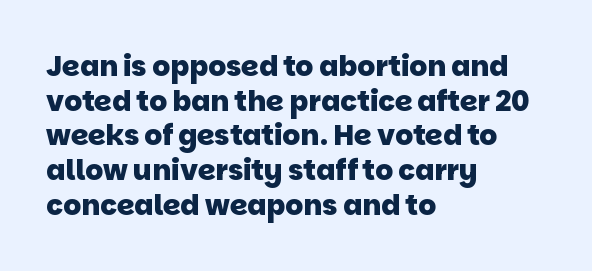
Q: Is the text bold? A: Yes.
Q: Is the typeface a serif or a sans-serif typeface? A: Sans-serif.
Q: Is the text underlined? A: No.
Q: How is the paragraph aligned? A: Left-aligned.
Q: Is the spacing between letters normal or unusually wide? A: Normal.
Q: Width (condensed, normal, or wide)? A: Normal.
Q: Stroke contrast? A: Low.
Q: x-height? A: Large.
Q: Monospaced? A: No.
